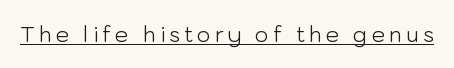
Stroke mass is kept to a normal reading level or below. Somebody hit Ctrl+U on this one — the words are underlined. Tall strokes in this sample are plumb rather than angled. The letterforms stand isolated, each surrounded by extra space.
